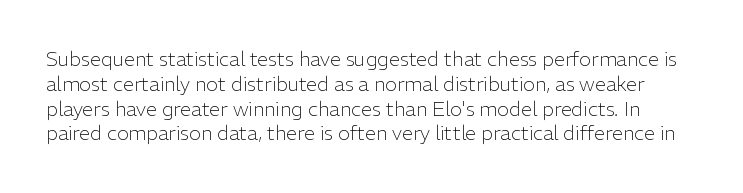
When letters stand straight like this, we call the style roman or upright. Bold? No — there's no thickening of the strokes. Letters rest on an invisible, unmarked baseline. Letter spacing: default.
